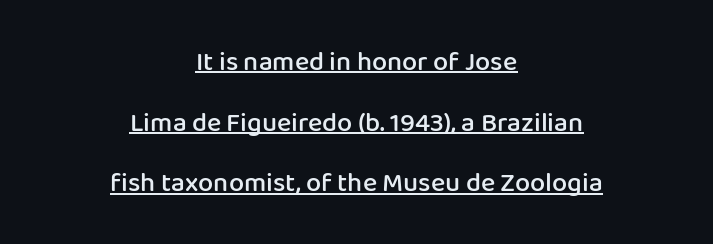
Q: Is the text bold? A: Semi-bold.
Q: Is the text italic (slanted)? A: No, it is upright.
Q: Is the text underlined? A: Yes.
Q: How is the paragraph aligned? A: Centered.
Q: Is the spacing between letters normal or unusually wide? A: Normal.
Q: Is the spacing between lines tight, normal or loose? A: Loose.
